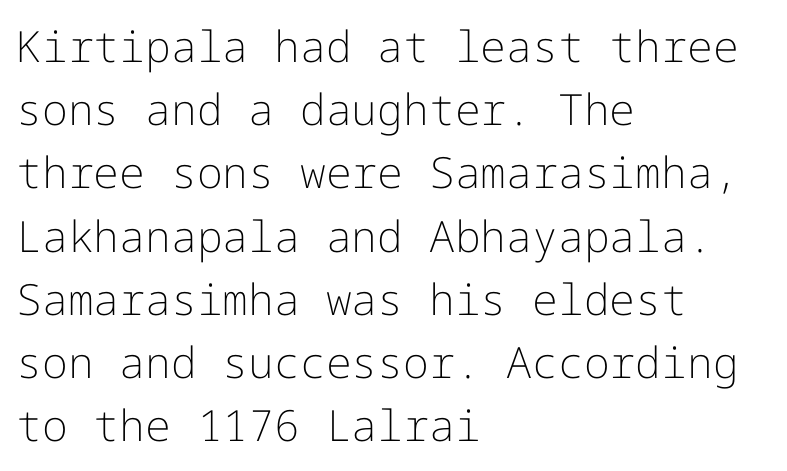
The image shows 43 px light sans-serif type, upright; set left-aligned, normal line spacing (1.47x), normal letter spacing, not underlined; low stroke contrast and a medium x-height.
